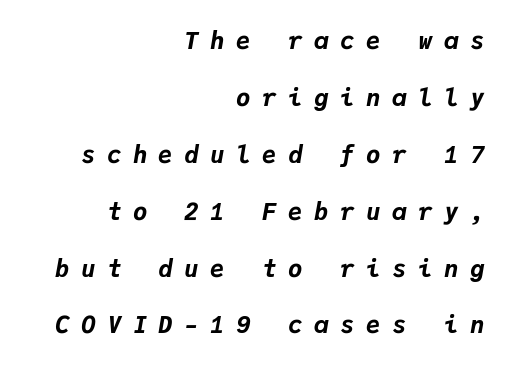
Q: Is the text bold? A: Yes.
Q: Is the text italic (slanted)? A: Yes, it leans right by about 9 degrees.
Q: Is the text underlined? A: No.
Q: How is the paragraph aligned? A: Right-aligned.
Q: Is the spacing between letters normal or unusually wide? A: Unusually wide.
Q: Is the spacing between lines tight, normal or loose? A: Loose.
